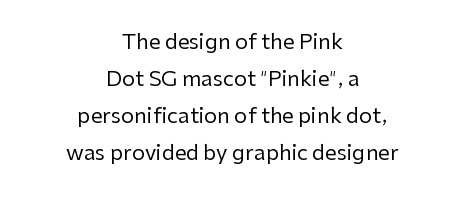
The passage is arranged like a title page — every line centered. Style check: upright. The letters look calm and open, with moderate or lighter stems. Lines of text with bare space underneath. Characters follow at the spacing the type designer built in.
